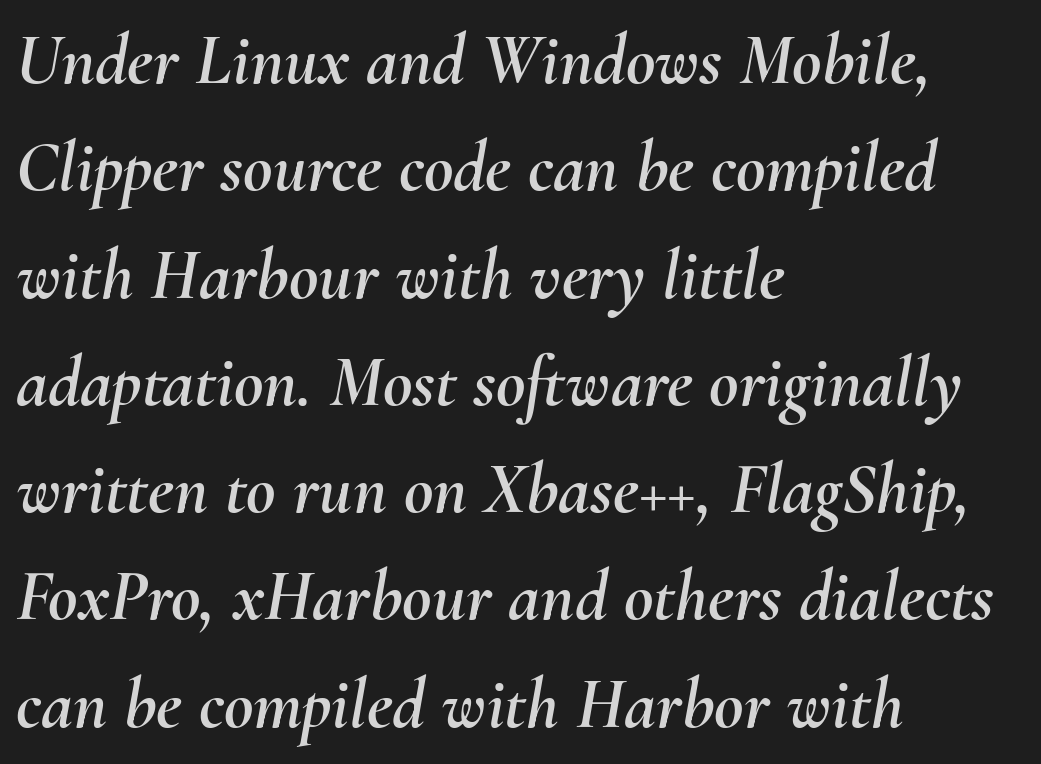
The image shows 72 px text type, italic (leaning right); set left-aligned, normal line spacing (1.49x), normal letter spacing, not underlined; medium stroke contrast and a small x-height.
